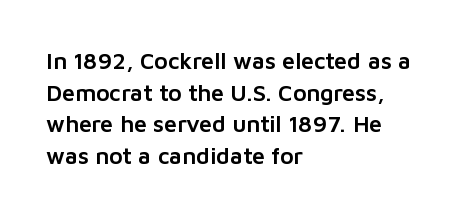
{"italic": "no", "underline": "no", "align": "left", "line_spacing": "normal", "line_spacing_ratio": 1.38, "letter_spacing": "normal", "letter_spacing_em": 0.0, "glyph_px": 23}
